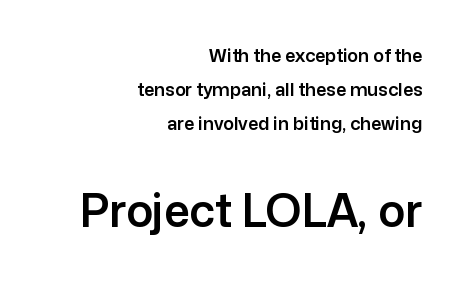
It's the straight-up-and-down kind of type. You could call the tracking neutral — neither tight nor loose. A typesetter would label this face a sans. This layout puts the modest block above and the oversized block below. Character widths vary here, with narrow letters taking less room than wide ones. Caption: multi-line text, flush right, ragged left.
